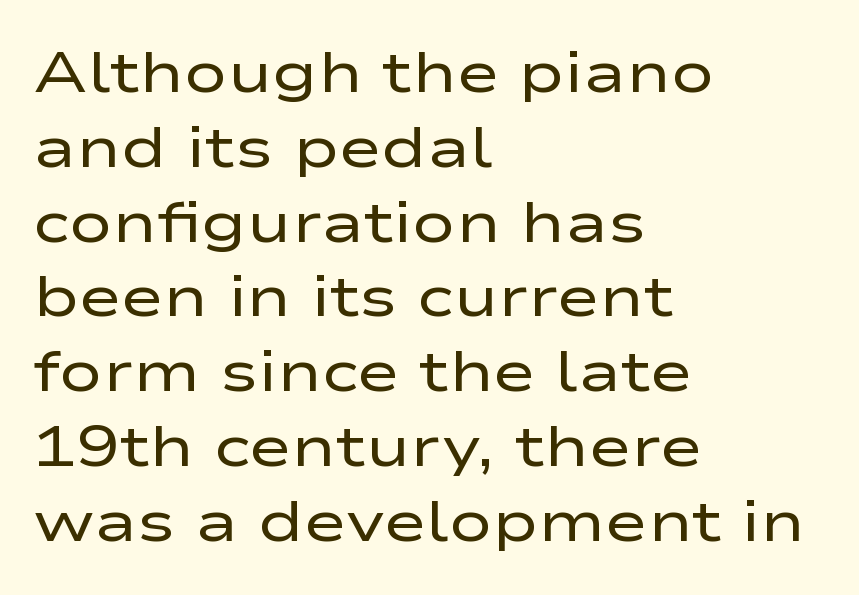
{"serif": "no", "italic": "no", "bold": "no", "weight": "regular", "width": "wide", "stroke_contrast": "low", "x_height": "medium", "monospaced": "no", "underline": "no", "align": "left", "line_spacing": "normal", "line_spacing_ratio": 1.29, "letter_spacing": "normal", "letter_spacing_em": 0.0, "glyph_px": 58}
